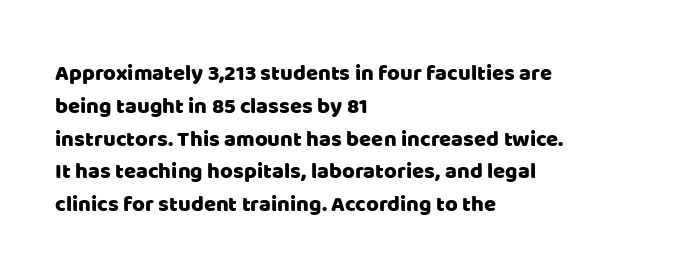
The specimen omits any rule beneath the text block's lines. Is the letter spacing exaggerated? No — it looks like the ordinary default. The typography opts for an upright posture over an oblique one. The rag falls on the right side of this text block. Baseline-to-baseline distance is the conventional proportion of letter height.
